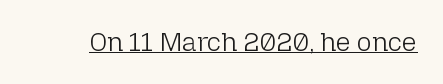
Short note: letters normally spaced. Is this a heavy cut? Hardly; it is regular or lighter. This sample uses an upright cut, with every glyph sitting square on the baseline. Is there an underline? Yes — a line sits under the letters.
